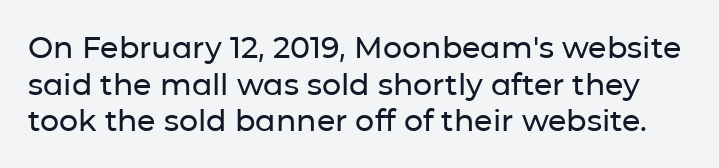
{"serif": "no", "italic": "no", "width": "normal", "stroke_contrast": "low", "x_height": "medium", "monospaced": "no", "underline": "no", "line_spacing_ratio": 1.22, "letter_spacing": "normal", "letter_spacing_em": 0.0, "glyph_px": 30}
